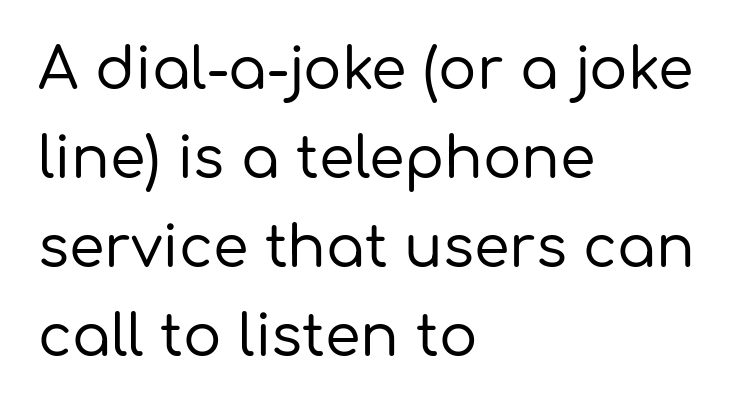
Q: Is the text italic (slanted)? A: No, it is upright.
Q: Is the typeface a serif or a sans-serif typeface? A: Sans-serif.
Q: Is the text underlined? A: No.
Q: How is the paragraph aligned? A: Left-aligned.
Q: Is the spacing between letters normal or unusually wide? A: Normal.
Q: Is the spacing between lines tight, normal or loose? A: Normal.
Q: Width (condensed, normal, or wide)? A: Normal.
Q: Stroke contrast? A: Low.
Q: x-height? A: Medium.
Q: Monospaced? A: No.
